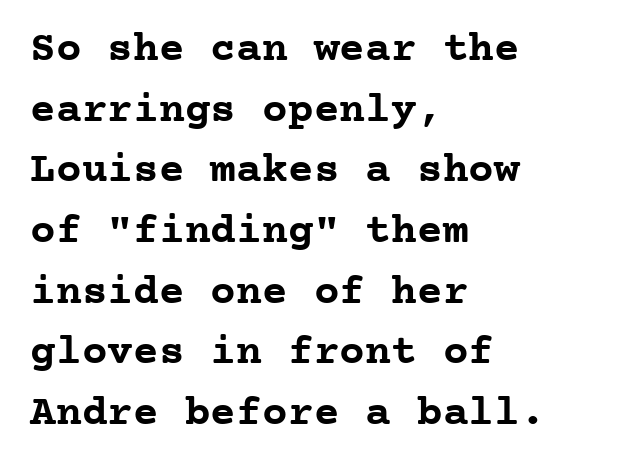
Does the leading feel generous? No, just average. Observe the ordinary spacing: letters are neighbours, not strangers. The letters stand straight up with perfectly vertical stems. The string is rendered with underlining switched off. Caption: bold face, heavy strokes. The ragged edge is on the right, which tells us the setting is flush left.
